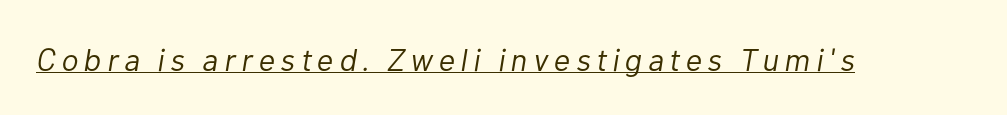
The image shows 32 px light type, italic (leaning right); set underlined; low stroke contrast and a medium x-height.
